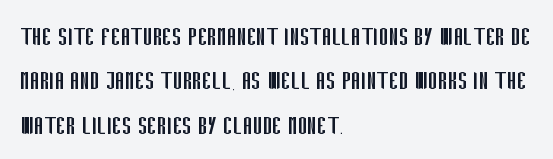
The image shows 29 px regular-weight, condensed sans-serif type, upright; set left-aligned, normal line spacing (1.53x), normal letter spacing, not underlined; low stroke contrast and a large x-height.
